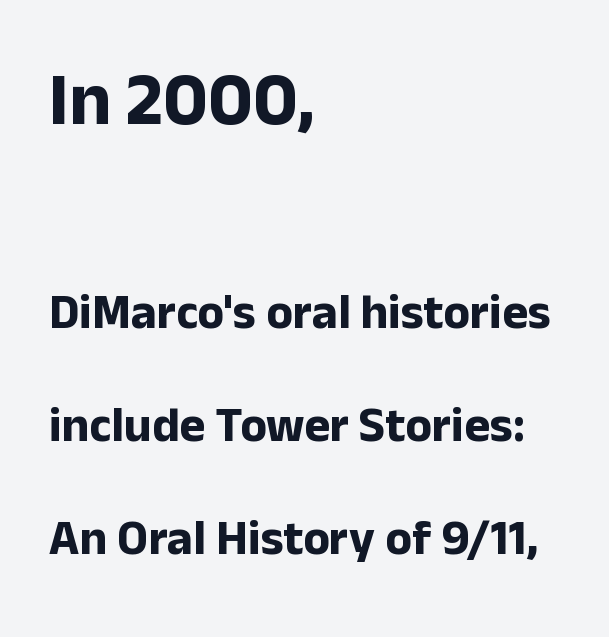
The image shows 74 px bold sans-serif type, upright; set left-aligned, loose line spacing (2.3x), normal letter spacing, not underlined; the first (top) block is 1.51x larger; low stroke contrast and a medium x-height.
